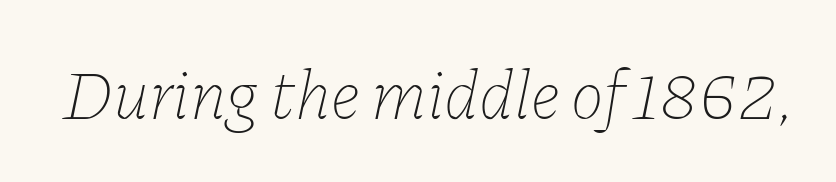
The image shows 70 px thin type, italic (leaning right); set normal letter spacing, not underlined; low stroke contrast and a medium x-height.
